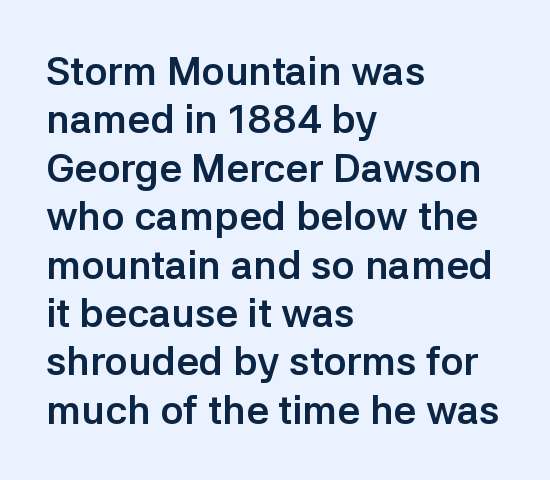
{"serif": "no", "italic": "no", "bold": "yes", "weight": "semibold", "width": "normal", "stroke_contrast": "low", "x_height": "medium", "monospaced": "no", "underline": "no", "align": "left", "line_spacing_ratio": 1.21, "letter_spacing": "normal", "letter_spacing_em": 0.0, "glyph_px": 40}
